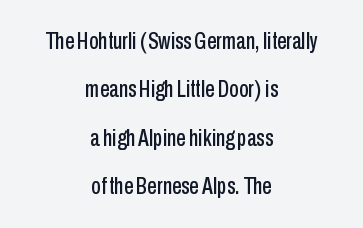
Q: Is the text italic (slanted)? A: No, it is upright.
Q: Is the text underlined? A: No.
Q: How is the paragraph aligned? A: Centered.
Q: Is the spacing between letters normal or unusually wide? A: Normal.
Q: Is the spacing between lines tight, normal or loose? A: Loose.
